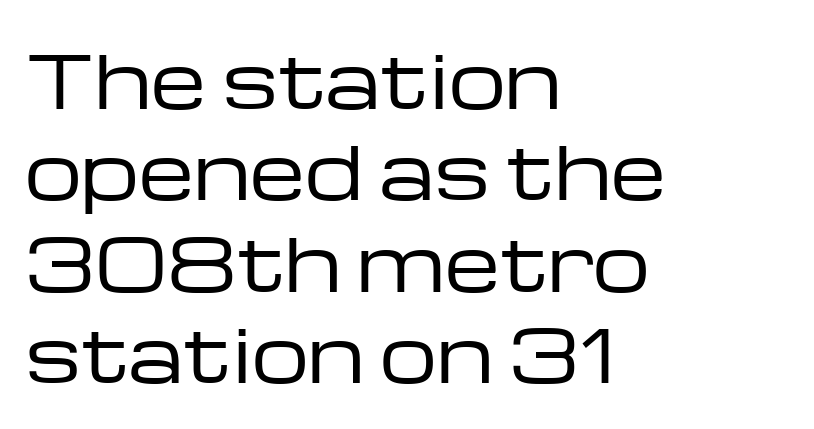
These lines sit exactly where default settings would place them. Typeset ragged right — the left edge is the straight one. Note the varied advance widths — an 'i' is clearly narrower than an 'm'. Only glyphs here, with clear space below each row. Here the glyphs are tracked normally, forming tight word shapes. Posture: upright roman.
